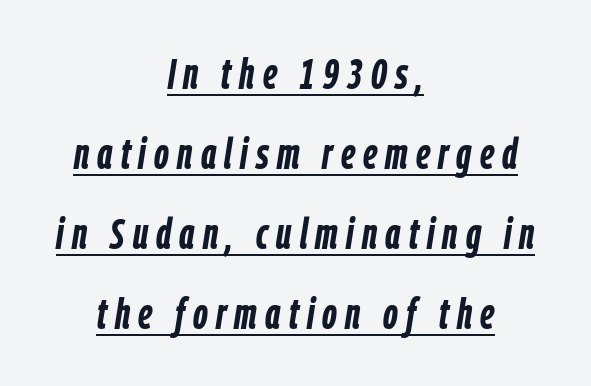
Q: Is the text bold? A: Yes.
Q: Is the text italic (slanted)? A: Yes, it leans right by about 9 degrees.
Q: Is the text underlined? A: Yes.
Q: How is the paragraph aligned? A: Centered.
Q: Width (condensed, normal, or wide)? A: Condensed.
Q: Stroke contrast? A: Low.
Q: x-height? A: Medium.
Q: Monospaced? A: No.
